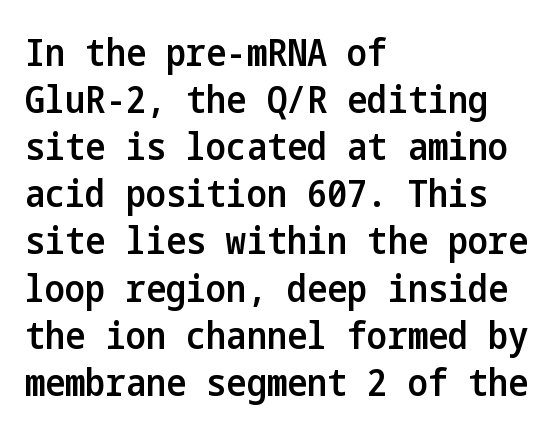
{"serif": "no", "italic": "no", "bold": "semi", "weight": "semibold", "width": "condensed", "stroke_contrast": "low", "x_height": "medium", "underline": "no", "align": "left", "line_spacing_ratio": 1.24, "letter_spacing": "normal", "letter_spacing_em": 0.0, "glyph_px": 38}
